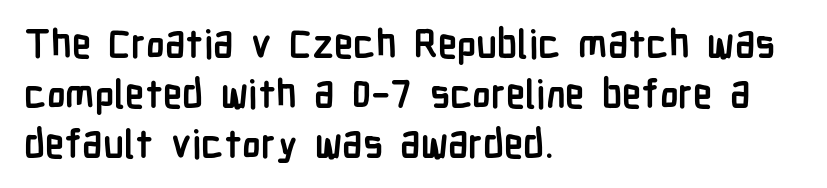
{"serif": "no", "italic": "no", "bold": "yes", "weight": "semibold", "width": "condensed", "stroke_contrast": "low", "x_height": "medium", "monospaced": "no", "underline": "no", "align": "left", "line_spacing": "normal", "line_spacing_ratio": 1.28, "letter_spacing": "normal", "letter_spacing_em": 0.0, "glyph_px": 39}
